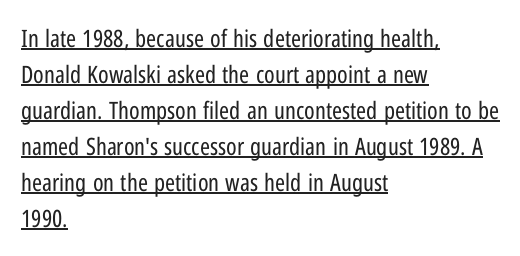
{"italic": "no", "bold": "no", "underline": "yes", "align": "left", "line_spacing": "normal", "line_spacing_ratio": 1.5, "letter_spacing": "normal", "letter_spacing_em": 0.0, "glyph_px": 24}
